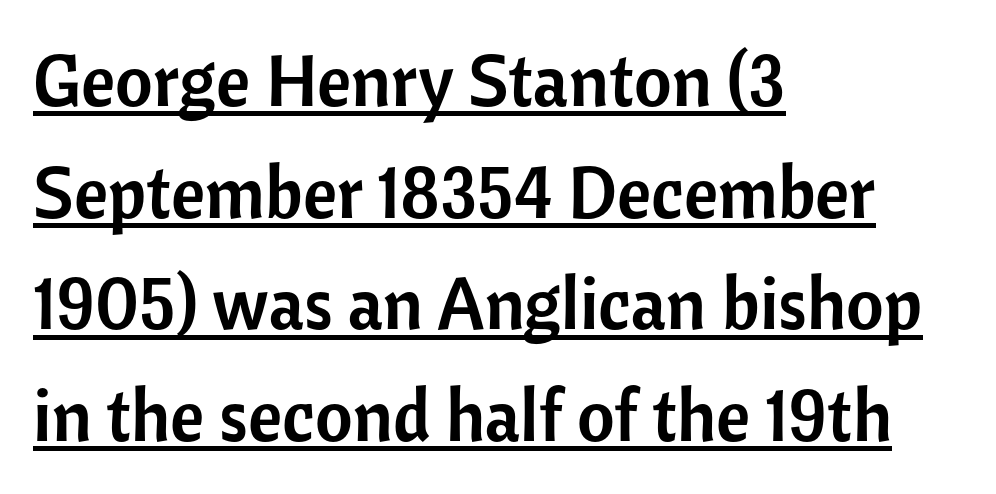
Q: Is the text italic (slanted)? A: No, it is upright.
Q: Is the typeface a serif or a sans-serif typeface? A: Sans-serif.
Q: Is the text underlined? A: Yes.
Q: How is the paragraph aligned? A: Left-aligned.
Q: Is the spacing between letters normal or unusually wide? A: Normal.
Q: Is the spacing between lines tight, normal or loose? A: Normal.
Q: Width (condensed, normal, or wide)? A: Normal.
Q: Stroke contrast? A: Low.
Q: x-height? A: Medium.
Q: Monospaced? A: No.
